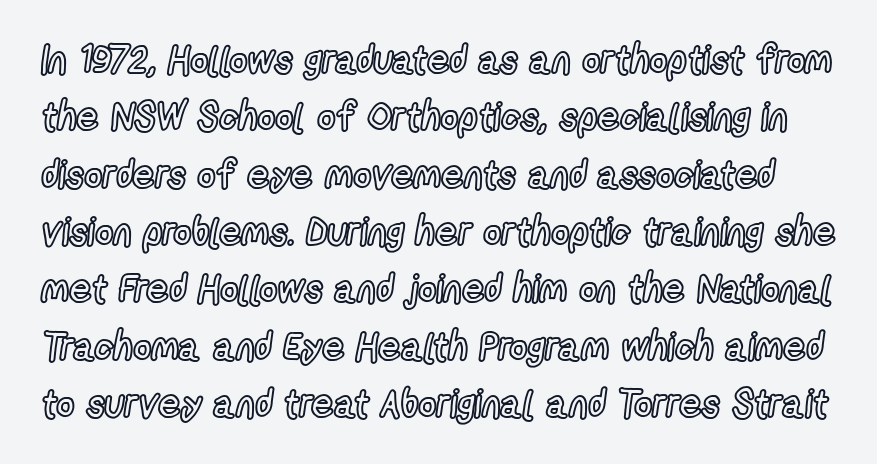
{"width": "condensed", "x_height": "medium", "monospaced": "no", "underline": "no", "line_spacing": "normal", "line_spacing_ratio": 1.47, "letter_spacing": "normal", "letter_spacing_em": 0.0, "glyph_px": 39}
